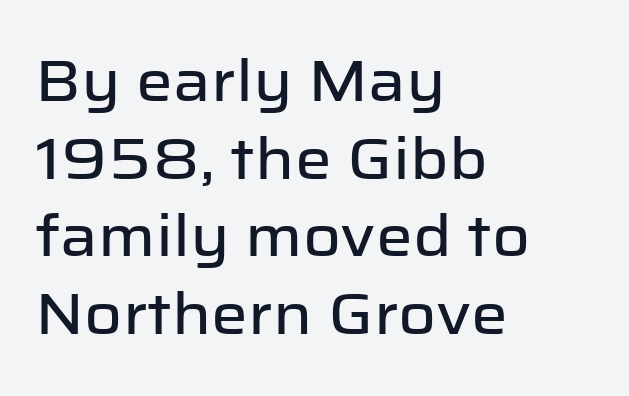
Q: Is the text italic (slanted)? A: No, it is upright.
Q: Is the typeface a serif or a sans-serif typeface? A: Sans-serif.
Q: Is the text underlined? A: No.
Q: How is the paragraph aligned? A: Left-aligned.
Q: Is the spacing between letters normal or unusually wide? A: Normal.
Q: Is the spacing between lines tight, normal or loose? A: Normal.
Q: Width (condensed, normal, or wide)? A: Normal.
Q: Stroke contrast? A: Low.
Q: x-height? A: Medium.
Q: Monospaced? A: No.
